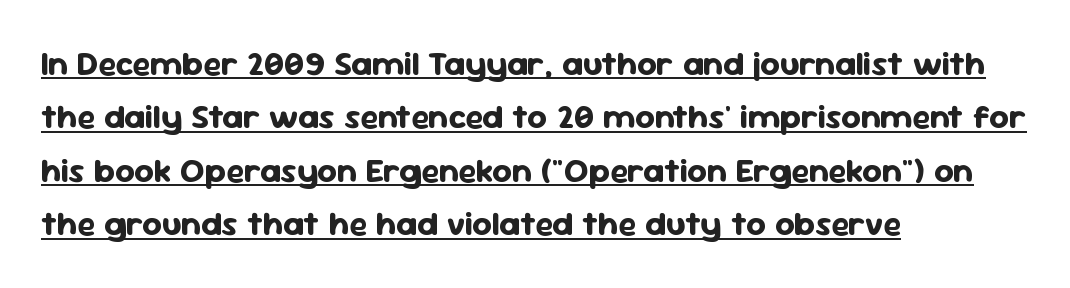
The image shows 34 px bold sans-serif type, upright; set left-aligned, normal line spacing (1.57x), normal letter spacing, underlined; low stroke contrast and a medium x-height.
